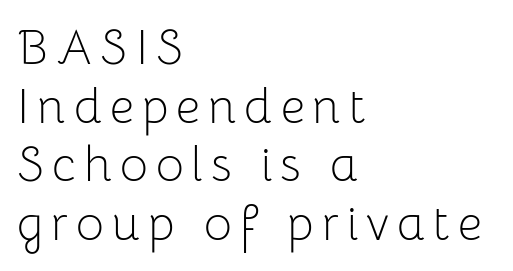
{"serif": "no", "italic": "no", "bold": "no", "weight": "light", "width": "normal", "stroke_contrast": "low", "x_height": "medium", "monospaced": "no", "underline": "no", "align": "left", "line_spacing_ratio": 1.22, "glyph_px": 48}
